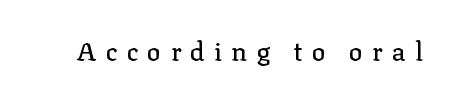
The image shows 26 px text type, upright; set unusually wide letter spacing (+0.35 em), not underlined.
